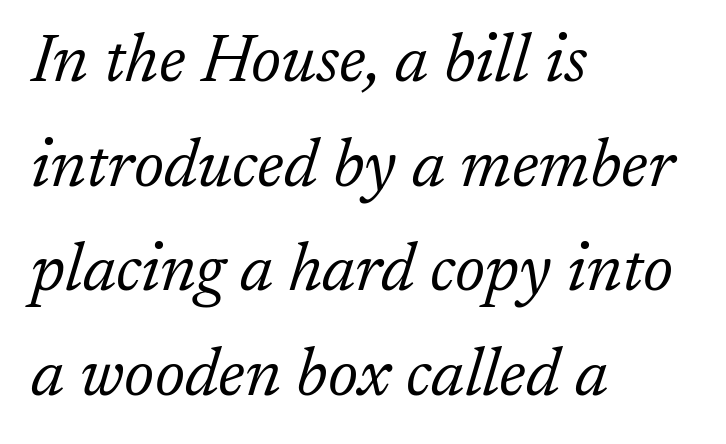
The image shows 67 px light serif type, italic (leaning right); set left-aligned, normal line spacing (1.56x), normal letter spacing, not underlined; low stroke contrast and a medium x-height.
